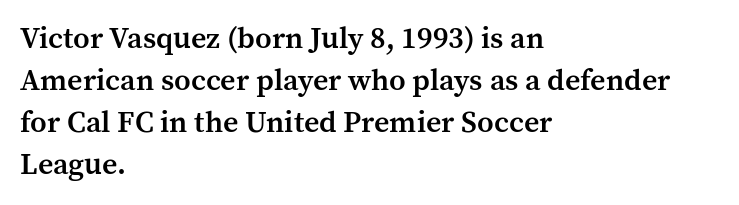
The face used here is rendered with its standard letterfit. The area under the type is left untouched. The characters look somewhat weighty, a semibold short of true bold. Proportional: the letters do not fall into vertical columns. Style check: upright.
